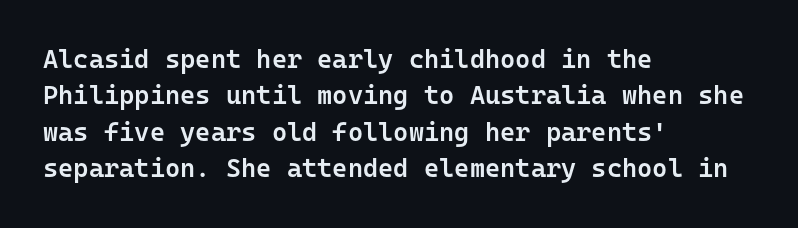
{"italic": "no", "bold": "semi", "underline": "no", "align": "left", "line_spacing": "normal", "line_spacing_ratio": 1.4, "letter_spacing": "normal", "letter_spacing_em": 0.0, "glyph_px": 26}
